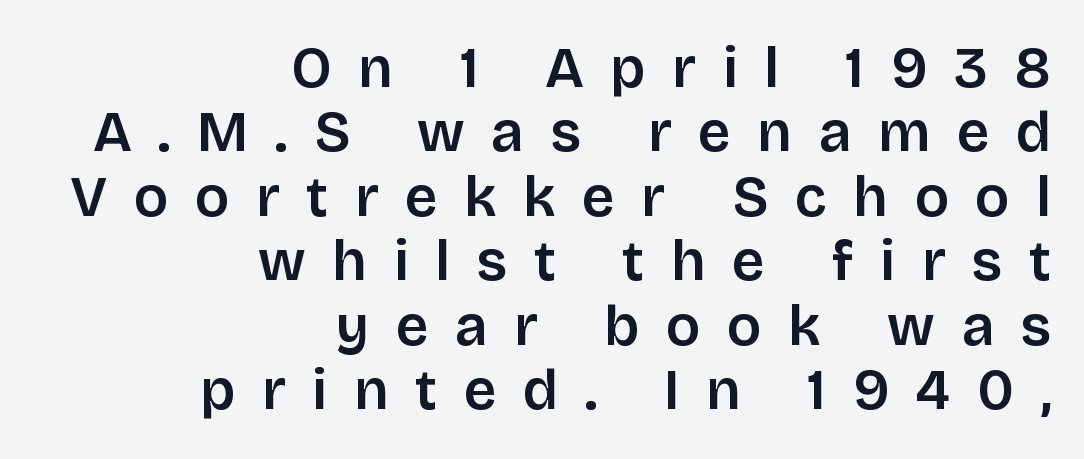
The image shows 57 px semibold sans-serif type, upright; set right-aligned, tight line spacing (1.13x), unusually wide letter spacing (+0.47 em), not underlined; low stroke contrast and a large x-height.
